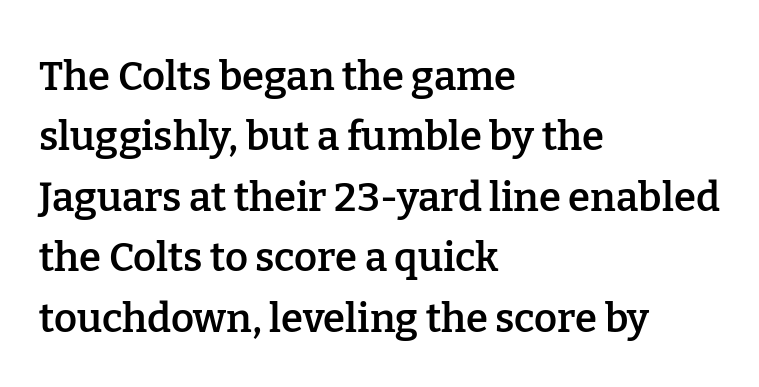
{"serif": "yes", "italic": "no", "bold": "semi", "weight": "semibold", "width": "normal", "stroke_contrast": "low", "x_height": "medium", "monospaced": "no", "underline": "no", "align": "left", "line_spacing": "normal", "line_spacing_ratio": 1.51, "letter_spacing": "normal", "letter_spacing_em": 0.0, "glyph_px": 40}
